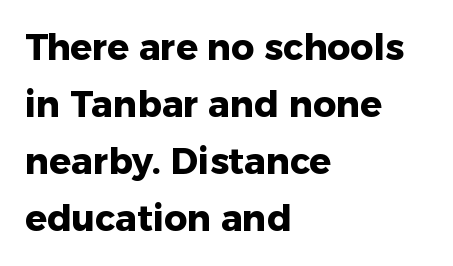
{"serif": "no", "italic": "no", "bold": "yes", "weight": "heavy", "width": "normal", "stroke_contrast": "low", "x_height": "medium", "monospaced": "no", "underline": "no", "align": "left", "line_spacing": "normal", "line_spacing_ratio": 1.58, "letter_spacing": "normal", "letter_spacing_em": 0.0, "glyph_px": 36}
